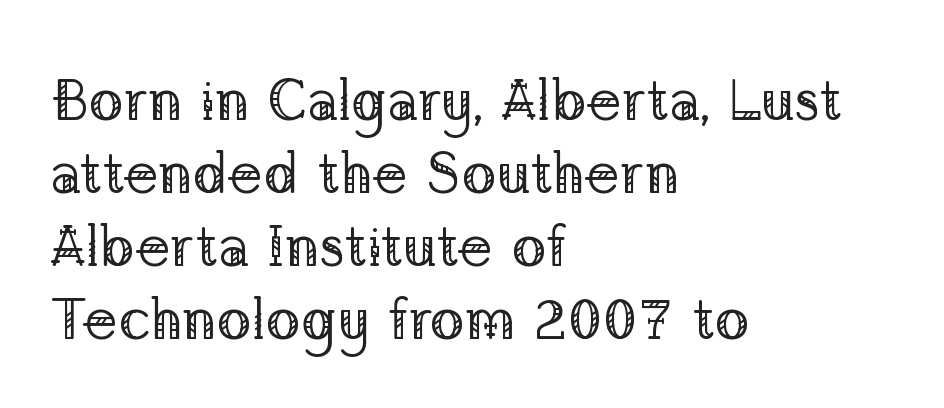
{"serif": "yes", "italic": "no", "bold": "no", "weight": "regular", "width": "normal", "stroke_contrast": "low", "x_height": "medium", "monospaced": "no", "underline": "no", "align": "left", "line_spacing": "normal", "line_spacing_ratio": 1.26, "letter_spacing": "normal", "letter_spacing_em": 0.0, "glyph_px": 58}
